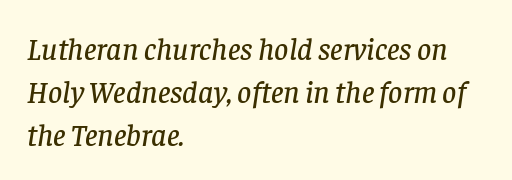
{"serif": "yes", "italic": "yes", "lean": "right", "slant_degrees": 8, "width": "normal", "stroke_contrast": "low", "x_height": "large", "monospaced": "no", "underline": "no", "align": "left", "line_spacing": "normal", "line_spacing_ratio": 1.38, "letter_spacing": "normal", "letter_spacing_em": 0.0, "glyph_px": 31}
